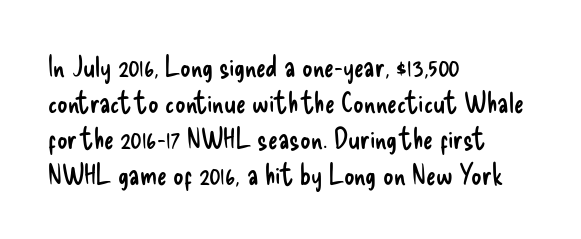
The image shows 29 px regular-weight, condensed sans-serif type, upright; set left-aligned, line spacing 1.24x, normal letter spacing, not underlined; low stroke contrast and a small x-height.
